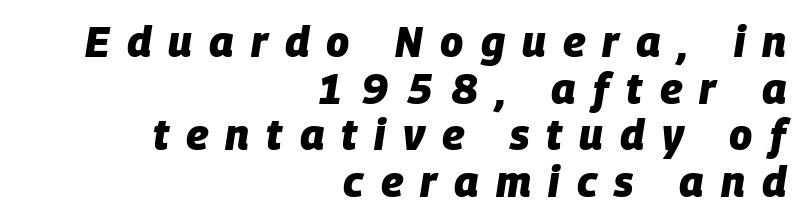
Q: Is the text bold? A: Yes.
Q: Is the text italic (slanted)? A: Yes, it leans right by about 9 degrees.
Q: Is the text underlined? A: No.
Q: How is the paragraph aligned? A: Right-aligned.
Q: Is the spacing between letters normal or unusually wide? A: Unusually wide.
Q: Is the spacing between lines tight, normal or loose? A: Tight.
Q: Width (condensed, normal, or wide)? A: Normal.
Q: Stroke contrast? A: Low.
Q: x-height? A: Large.
Q: Monospaced? A: No.
